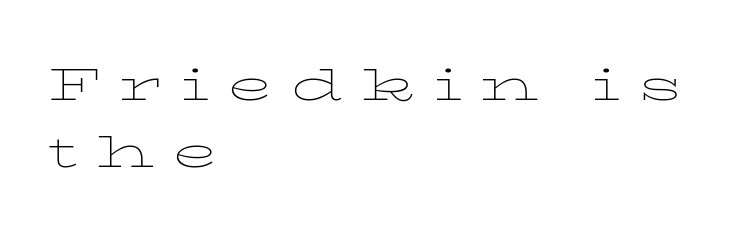
Q: Is the text bold? A: No.
Q: Is the text italic (slanted)? A: No, it is upright.
Q: Is the typeface a serif or a sans-serif typeface? A: Serif.
Q: Is the text underlined? A: No.
Q: How is the paragraph aligned? A: Left-aligned.
Q: Is the spacing between letters normal or unusually wide? A: Unusually wide.
Q: Is the spacing between lines tight, normal or loose? A: Normal.
Q: Width (condensed, normal, or wide)? A: Wide.
Q: Stroke contrast? A: Low.
Q: x-height? A: Medium.
Q: Monospaced? A: No.
